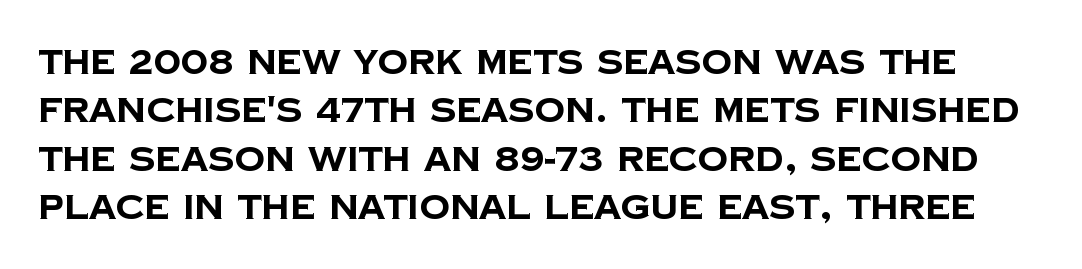
Note the varied advance widths — an 'i' is clearly narrower than an 'm'. How would I describe the line gaps? Plain and ordinary. Does the weight exceed regular? Yes, all the way to bold. Characters follow at the spacing the type designer built in. No feet cap the strokes, marking this as sans-serif type. Nobody drew a line under any word here.
